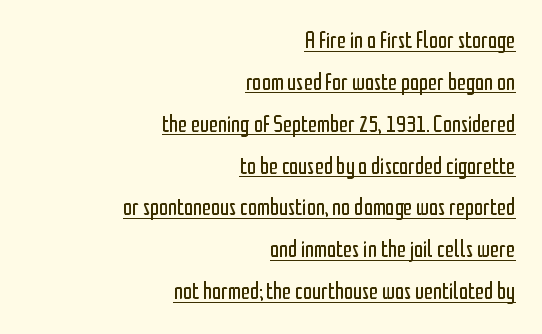
A rule runs beneath these lines of type. The tracking reads as untouched default to a designer's eye. Does the lettering tilt? It doesn't — this is upright. Unbolded letterforms with no extra heft. The paragraph shown leans on its right margin.
